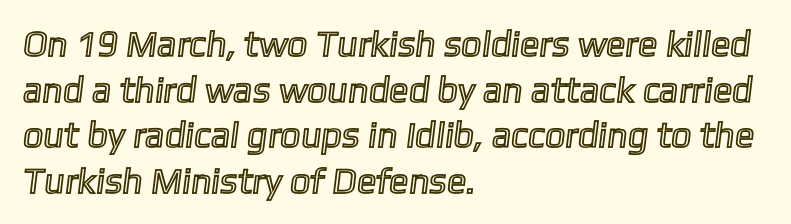
The image shows 36 px text type; set left-aligned, normal line spacing (1.27x), normal letter spacing, not underlined; a medium x-height.
